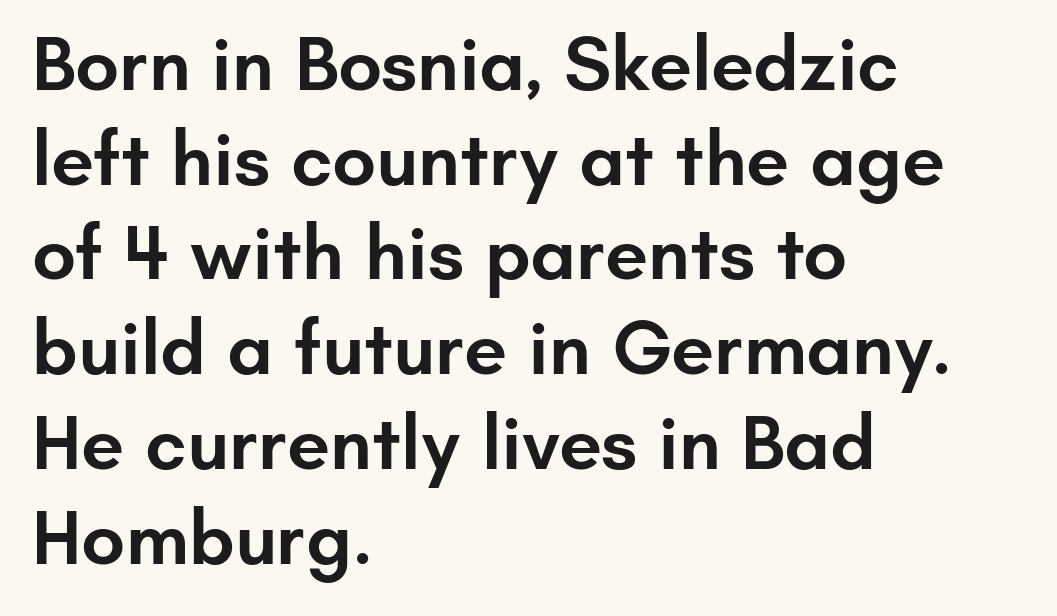
{"serif": "no", "italic": "no", "bold": "semi", "weight": "semibold", "width": "normal", "stroke_contrast": "low", "x_height": "small", "monospaced": "no", "underline": "no", "align": "left", "line_spacing_ratio": 1.23, "letter_spacing": "normal", "letter_spacing_em": 0.0, "glyph_px": 77}
